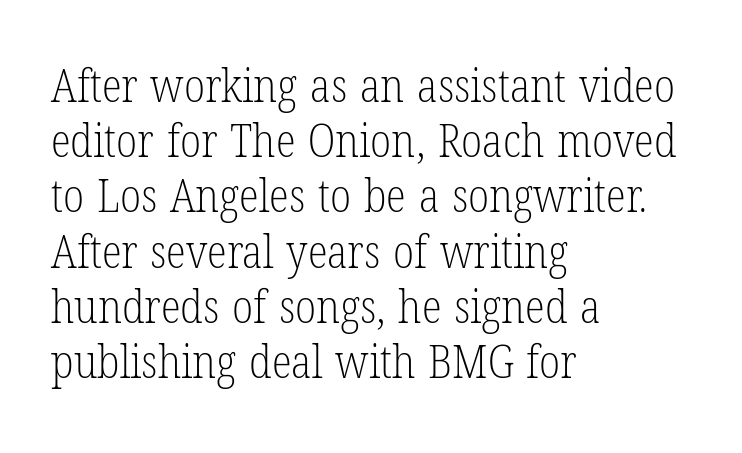
Q: Is the text bold? A: No.
Q: Is the text italic (slanted)? A: No, it is upright.
Q: Is the typeface a serif or a sans-serif typeface? A: Serif.
Q: Is the text underlined? A: No.
Q: How is the paragraph aligned? A: Left-aligned.
Q: Is the spacing between letters normal or unusually wide? A: Normal.
Q: Width (condensed, normal, or wide)? A: Condensed.
Q: Stroke contrast? A: Low.
Q: x-height? A: Medium.
Q: Monospaced? A: No.
